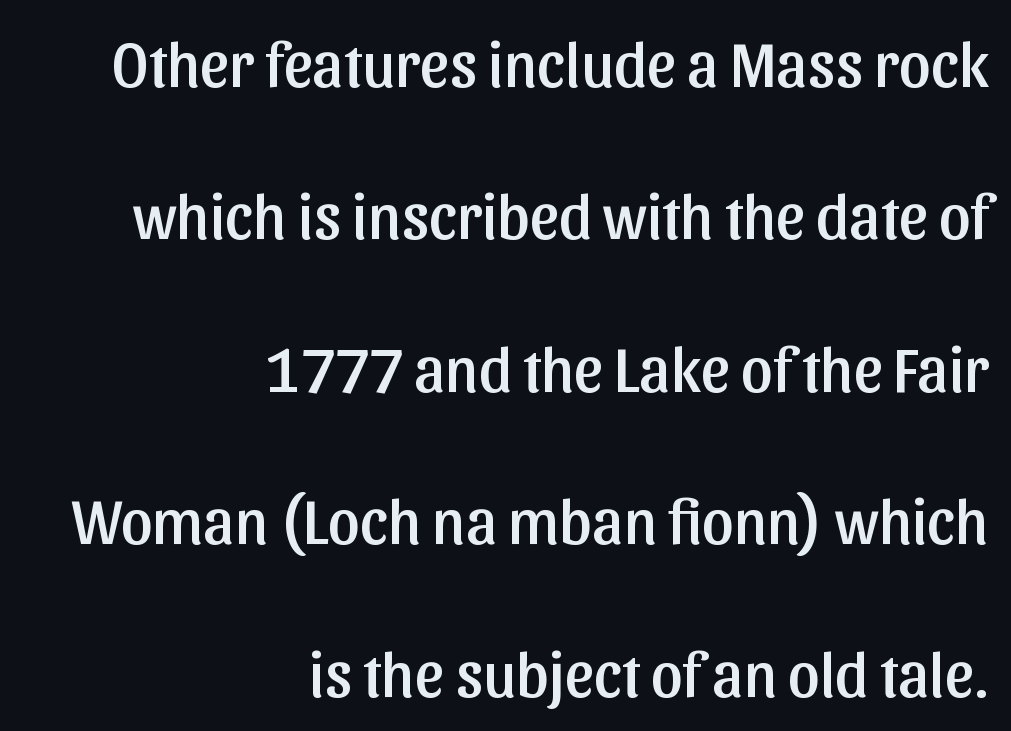
In terms of leading, this rendering errs on the spacious side. The text block is weighted toward the right margin, trailing off unevenly leftward. Character widths vary here, with narrow letters taking less room than wide ones. Stroke terminals: plain, sans-serif. How are the letters spaced? Ordinarily, with no added tracking.
